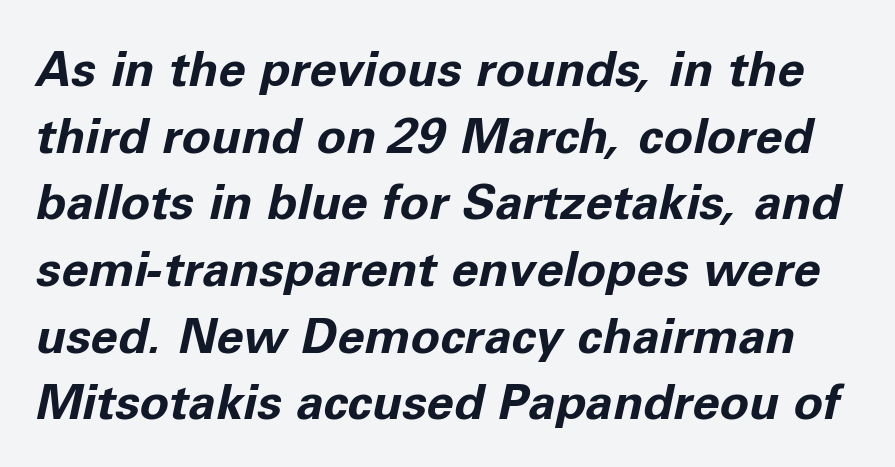
This sample has the flowing, uneven cadence of proportional lettering. Line spacing here is normal. The area under the type is left untouched. Italic: yes, the glyphs are oblique. Tracking value appears to be zero — textbook default spacing.
